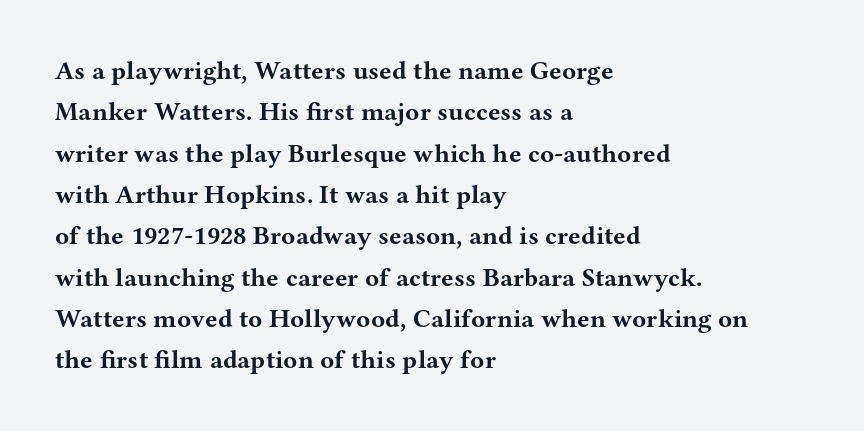
Descenders are the only things crossing below the line. Honestly, the row spacing looks completely unremarkable. The font is running at its bold setting. Inter-character spacing is left at the font's built-in metrics. Vertical strokes here are truly vertical.
